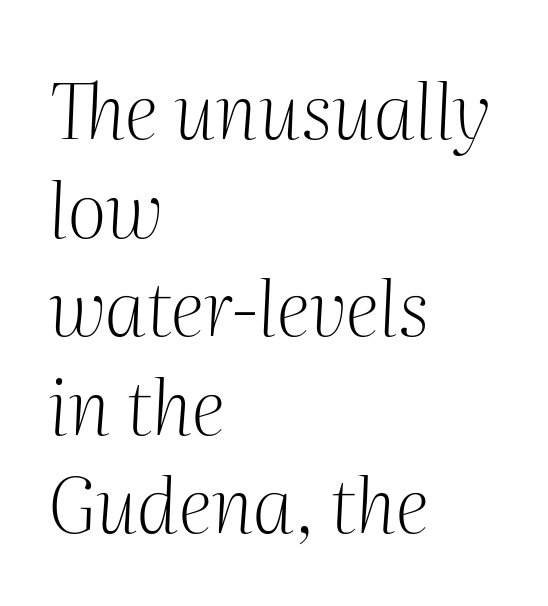
Q: Is the text bold? A: No.
Q: Is the text italic (slanted)? A: Yes, it leans right by about 2 degrees.
Q: Is the typeface a serif or a sans-serif typeface? A: Serif.
Q: Is the text underlined? A: No.
Q: How is the paragraph aligned? A: Left-aligned.
Q: Is the spacing between letters normal or unusually wide? A: Normal.
Q: Is the spacing between lines tight, normal or loose? A: Normal.
Q: Width (condensed, normal, or wide)? A: Normal.
Q: Stroke contrast? A: Medium.
Q: x-height? A: Medium.
Q: Monospaced? A: No.
